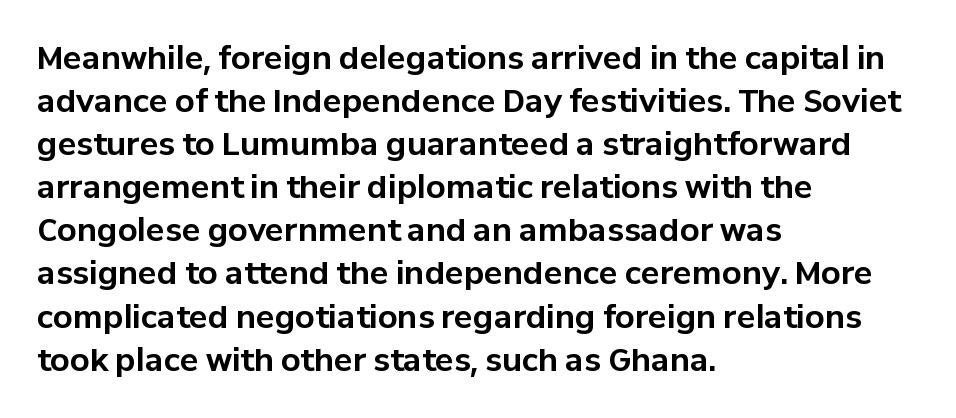
Q: Is the text bold? A: Yes.
Q: Is the text italic (slanted)? A: No, it is upright.
Q: Is the typeface a serif or a sans-serif typeface? A: Sans-serif.
Q: Is the text underlined? A: No.
Q: How is the paragraph aligned? A: Left-aligned.
Q: Is the spacing between letters normal or unusually wide? A: Normal.
Q: Is the spacing between lines tight, normal or loose? A: Normal.
Q: Width (condensed, normal, or wide)? A: Normal.
Q: Stroke contrast? A: Low.
Q: x-height? A: Medium.
Q: Monospaced? A: No.
